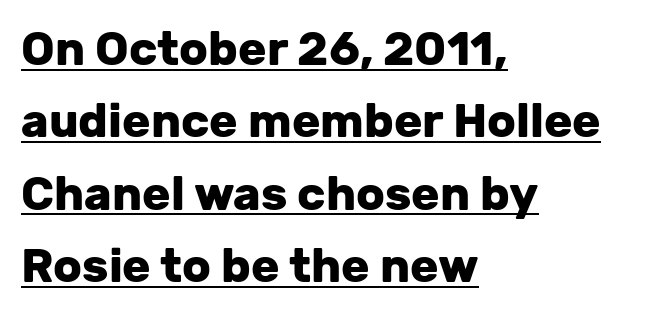
{"serif": "no", "italic": "no", "bold": "yes", "weight": "heavy", "width": "normal", "stroke_contrast": "low", "x_height": "medium", "monospaced": "no", "underline": "yes", "align": "left", "line_spacing": "normal", "line_spacing_ratio": 1.54, "letter_spacing": "normal", "letter_spacing_em": 0.0, "glyph_px": 47}
